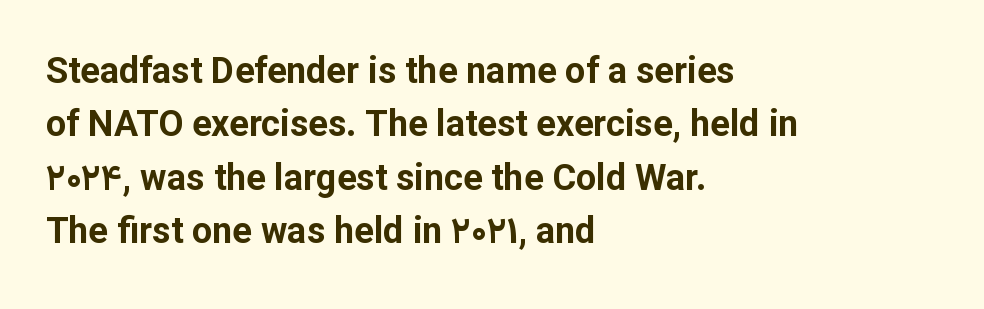
{"serif": "no", "italic": "no", "bold": "yes", "weight": "bold", "width": "normal", "stroke_contrast": "low", "x_height": "medium", "monospaced": "no", "underline": "no", "align": "left", "line_spacing": "normal", "line_spacing_ratio": 1.48, "letter_spacing": "normal", "letter_spacing_em": 0.0, "glyph_px": 36}
